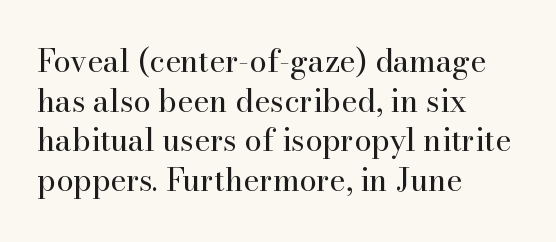
The rendering anchors every line to the left-hand side. You can tell it's not italic because the verticals are truly vertical. To sum up the face: it has serifs. No extra ink here — the face is not bold.
